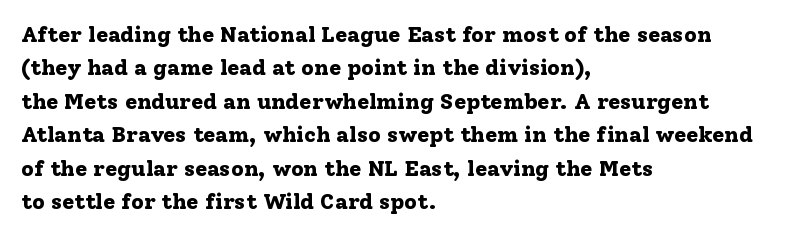
The strip under each line holds only bare page. Between one letter and the next there's only the usual sliver of space. Is there any slant? The stems are plumb. Plenty of ink on the page — the face is bold. Leading matches the norm, producing a regular column.
